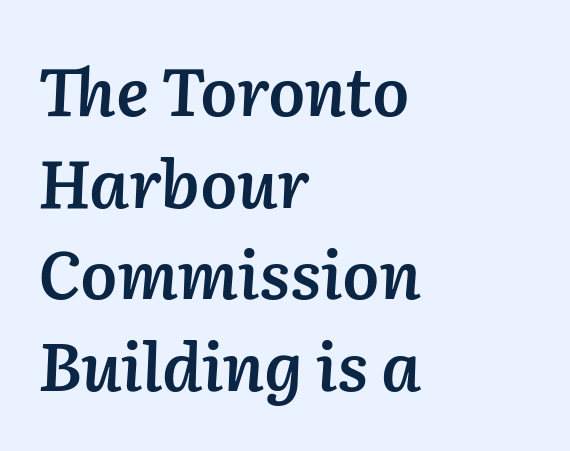
Tracking here is standard; glyphs follow each other at the usual distance. Slant detected: the letters are inclined. Proportional: the letters do not fall into vertical columns. A bit beefed up — I'd call it semibold rather than bold. Check under the words: just untouched page. All the whitespace from short lines collects on the right.
